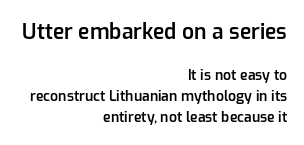
The image shows 21 px text type, upright; set right-aligned, normal line spacing (1.5x), normal letter spacing, not underlined; the first (top) block is 1.5x larger.
